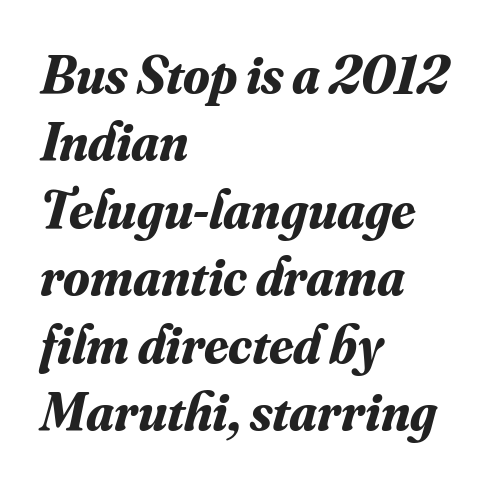
The letters are slanted; this is an italic face. Nobody drew a line under any word here. Think of a printed novel: that variable character pitch is what you see here. Is there much room between lines? A standard amount, neither cramped nor airy. You can tell from the footed stems that serif type was used. What stands out about the letter spacing? Nothing — it is the standard amount.
